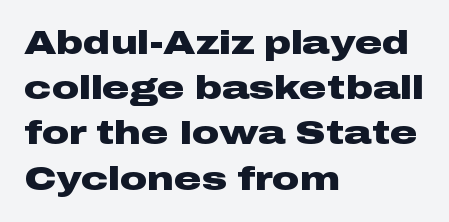
This sample uses an upright cut, with every glyph sitting square on the baseline. There is no visible air inserted between adjacent glyphs. Where is the straight margin? On the left. Vertically, the passage feels balanced, rows spaced as you'd expect.
